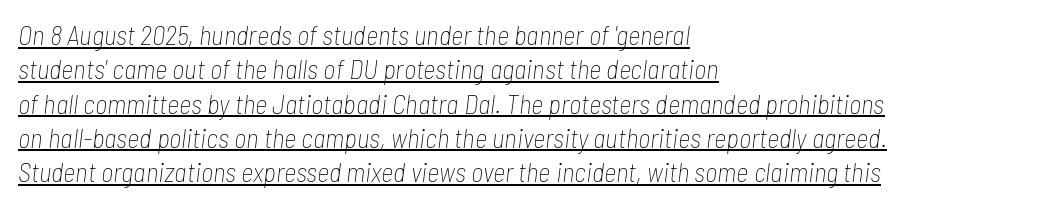
{"italic": "yes", "lean": "right", "slant_degrees": 7, "bold": "no", "underline": "yes", "align": "left", "line_spacing": "normal", "line_spacing_ratio": 1.27, "letter_spacing": "normal", "letter_spacing_em": 0.0, "glyph_px": 27}
